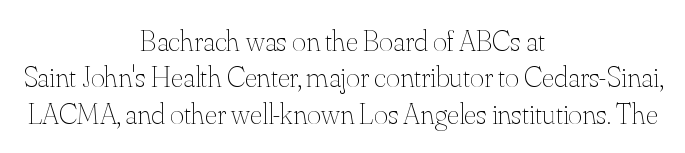
Standard letterfit; no display-style spreading of the glyphs. The typography opts for an upright posture over an oblique one. In CSS terms this would be text-align: center. A typesetter would call this proportional, since set widths differ per character. On a weight scale, this lands at 450 or below. The glyphs are unaccompanied by any horizontal stroke below them.
